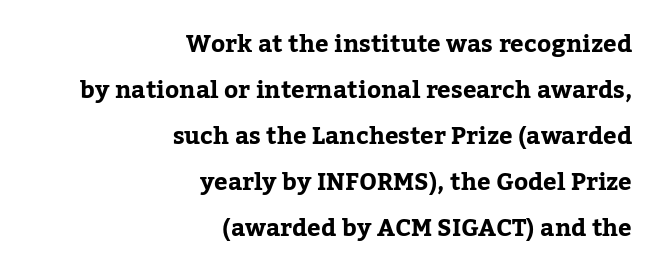
These lines stand farther apart than default settings would place them. The glyphs are unaccompanied by any horizontal stroke below them. Short note: letters normally spaced. Typesetter's note: full bold, strokes at maximum text heaviness. The paragraph shown leans on its right margin. Every stem runs plumb, perpendicular to the baseline.
